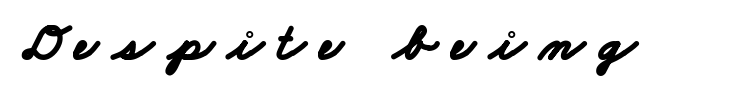
The image shows 52 px bold, wide sans-serif type; set unusually wide letter spacing (+0.28 em), not underlined; low stroke contrast and a small x-height.
